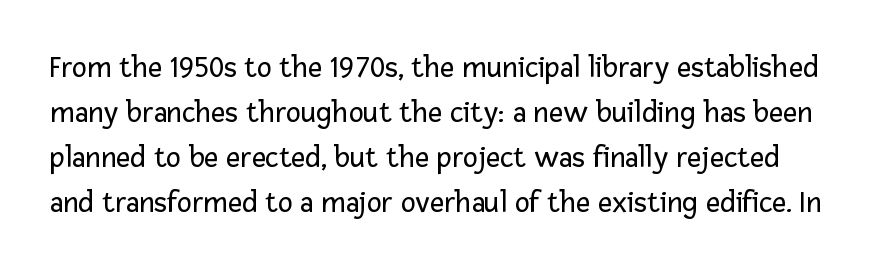
{"serif": "no", "italic": "no", "bold": "no", "weight": "regular", "width": "normal", "stroke_contrast": "low", "x_height": "medium", "monospaced": "no", "underline": "no", "line_spacing": "normal", "line_spacing_ratio": 1.45, "letter_spacing": "normal", "letter_spacing_em": 0.0, "glyph_px": 31}
